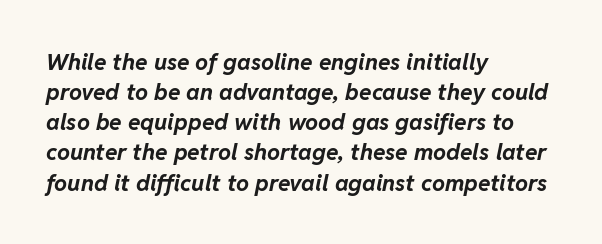
Q: Is the text bold? A: Yes.
Q: Is the text italic (slanted)? A: Yes, it leans right by about 11 degrees.
Q: Is the text underlined? A: No.
Q: How is the paragraph aligned? A: Left-aligned.
Q: Is the spacing between letters normal or unusually wide? A: Normal.
Q: Is the spacing between lines tight, normal or loose? A: Normal.
